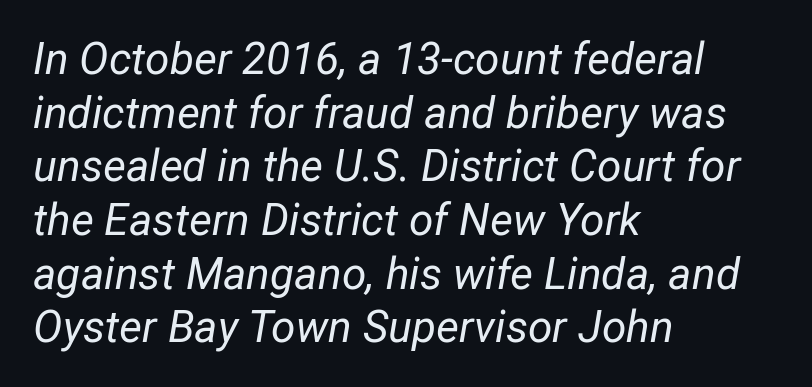
Q: Is the text bold? A: No.
Q: Is the text italic (slanted)? A: Yes, it leans right by about 12 degrees.
Q: Is the text underlined? A: No.
Q: How is the paragraph aligned? A: Left-aligned.
Q: Is the spacing between letters normal or unusually wide? A: Normal.
Q: Width (condensed, normal, or wide)? A: Normal.
Q: Stroke contrast? A: Low.
Q: x-height? A: Medium.
Q: Monospaced? A: No.
